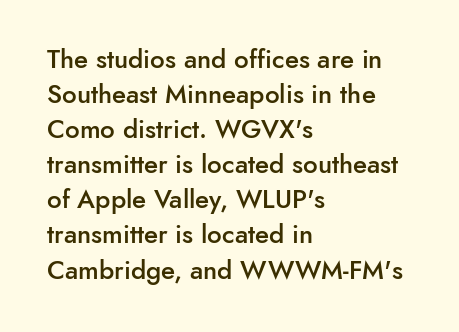
Q: Is the text bold? A: Semi-bold.
Q: Is the text italic (slanted)? A: No, it is upright.
Q: Is the text underlined? A: No.
Q: How is the paragraph aligned? A: Left-aligned.
Q: Is the spacing between letters normal or unusually wide? A: Normal.
Q: Is the spacing between lines tight, normal or loose? A: Normal.
